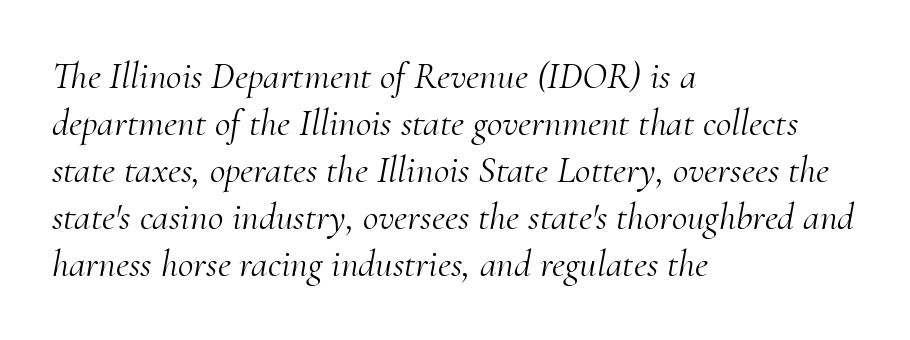
The image shows 38 px light serif type, italic (leaning right); set left-aligned, line spacing 1.24x, normal letter spacing, not underlined; medium stroke contrast and a small x-height.
